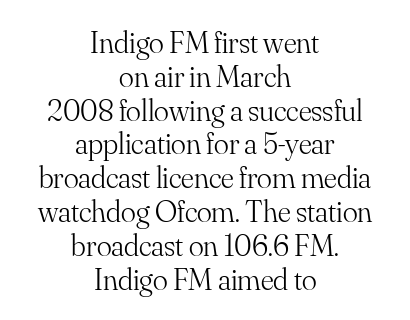
Nobody drew a line under any word here. Observe the serifs anchoring each vertical stroke in this sample. Ascenders rise straight up at ninety degrees. A typesetter would call this proportional, since set widths differ per character.
